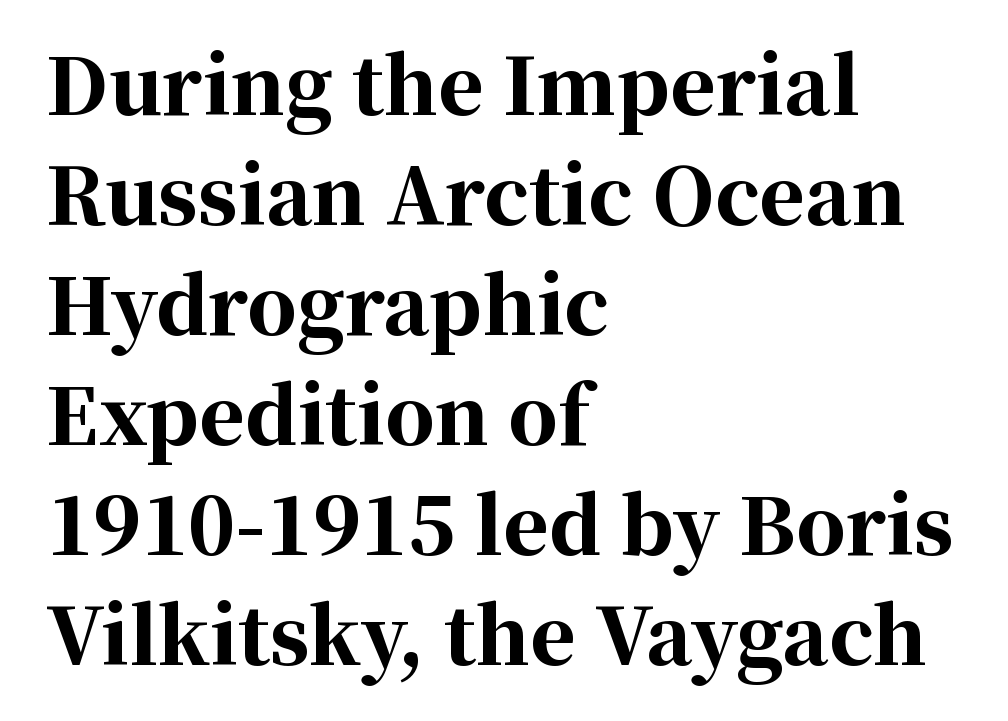
Q: Is the text bold? A: Yes.
Q: Is the text italic (slanted)? A: No, it is upright.
Q: Is the typeface a serif or a sans-serif typeface? A: Serif.
Q: Is the text underlined? A: No.
Q: How is the paragraph aligned? A: Left-aligned.
Q: Is the spacing between letters normal or unusually wide? A: Normal.
Q: Is the spacing between lines tight, normal or loose? A: Normal.
Q: Width (condensed, normal, or wide)? A: Normal.
Q: Stroke contrast? A: High.
Q: x-height? A: Medium.
Q: Monospaced? A: No.
